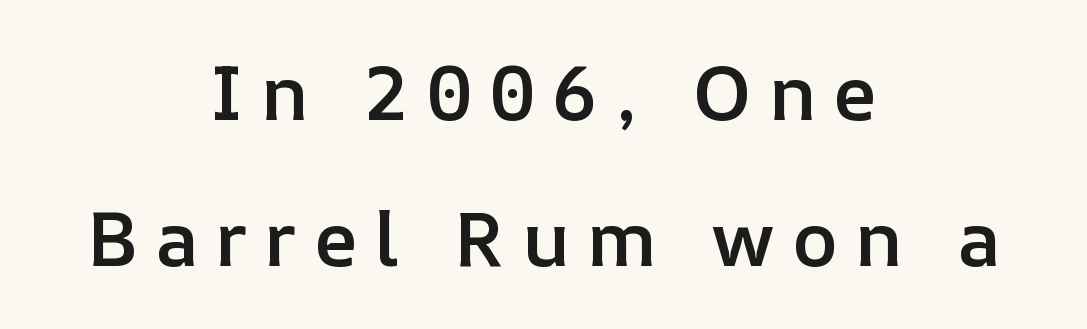
{"italic": "no", "bold": "semi", "weight": "semibold", "width": "normal", "stroke_contrast": "low", "x_height": "medium", "monospaced": "no", "underline": "no", "align": "center", "line_spacing": "loose", "line_spacing_ratio": 1.9, "letter_spacing": "wide", "letter_spacing_em": 0.22, "glyph_px": 77}
